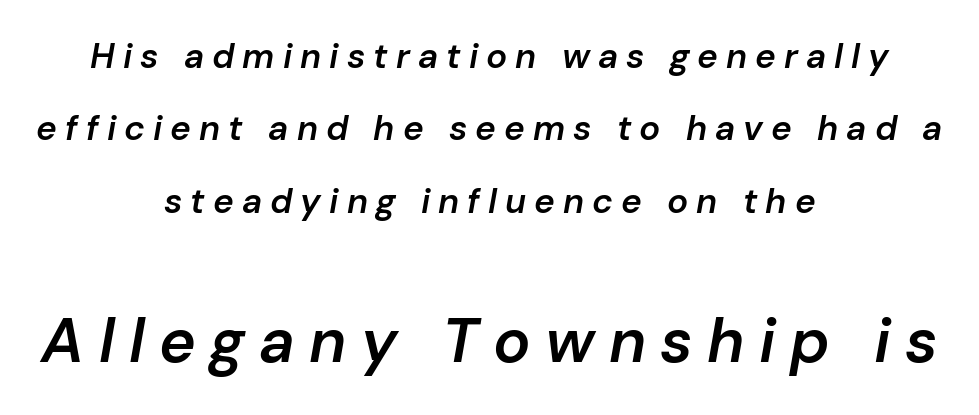
Tracking value appears strongly positive — letters spread wide. Check under the words: just untouched page. Teacher's note: observe the equal gaps on both sides — that is centered alignment. Observe the lean: these are italic letterforms.
